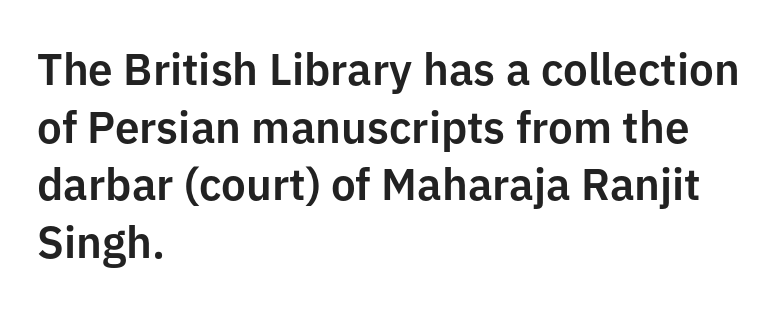
The strip under each line holds only bare page. The space between consecutive lines is moderate. Proportional: the letters do not fall into vertical columns. Notice how the stems are strictly vertical — no italics here. Unlike a traditional serif, this face leaves its strokes unadorned. The gaps between neighbouring characters are ordinary and unremarkable.
